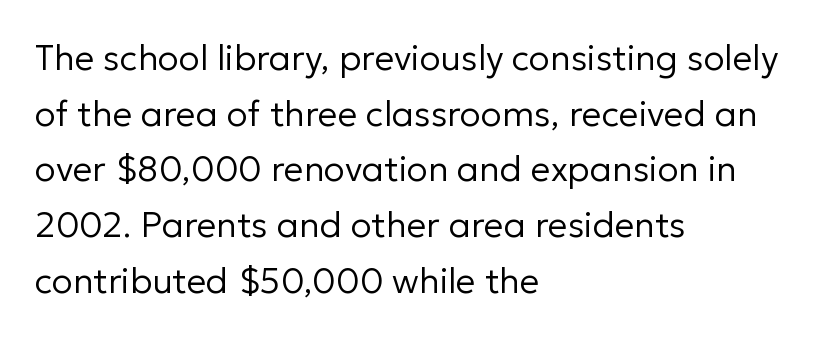
{"serif": "no", "italic": "no", "bold": "no", "weight": "regular", "width": "normal", "stroke_contrast": "low", "x_height": "medium", "monospaced": "no", "underline": "no", "align": "left", "line_spacing": "normal", "line_spacing_ratio": 1.59, "letter_spacing": "normal", "letter_spacing_em": 0.0, "glyph_px": 35}
